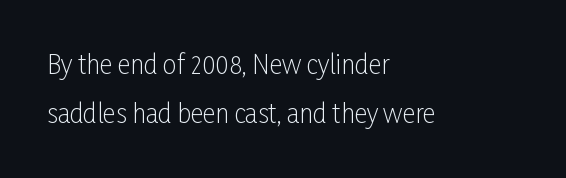
Anything drawn beneath the words? Only blank space. The font's upright variant was chosen for this text. Rows of type keep a wide berth in the vertical direction. Stems and bowls with no extra thickness — not bold.
